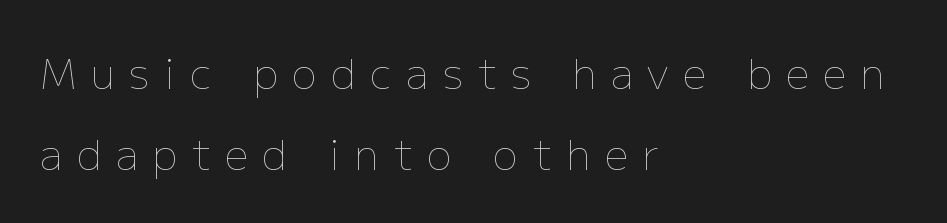
The image shows 42 px thin type, upright; set left-aligned, loose line spacing (1.92x), unusually wide letter spacing (+0.34 em), not underlined; low stroke contrast and a medium x-height.
